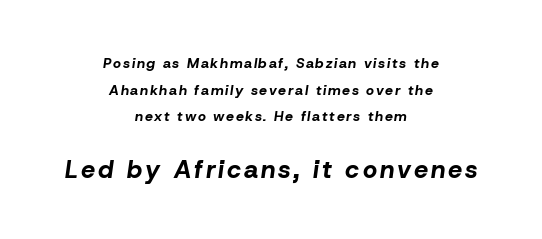
The typesetter chose a symmetrical, centered arrangement here. When letters slant like this, we call the style italic. The area under the type is left untouched. The strokes are fattened all the way to bold. The lower block of text is set noticeably larger than the block above it. Each new line begins a long way beneath the previous one.
